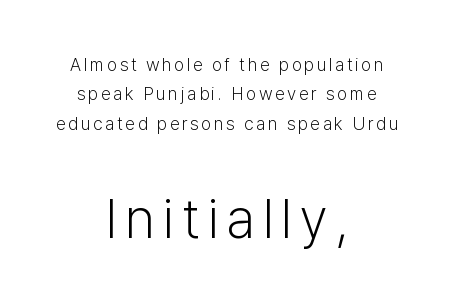
Q: Is the text bold? A: No.
Q: Is the text italic (slanted)? A: No, it is upright.
Q: Is the typeface a serif or a sans-serif typeface? A: Sans-serif.
Q: Is the text underlined? A: No.
Q: How is the paragraph aligned? A: Centered.
Q: Is the spacing between lines tight, normal or loose? A: Normal.
Q: Which block of text is set in a larger size, the first (top) or the second (bottom)? A: The second (bottom) one.
Q: Width (condensed, normal, or wide)? A: Normal.
Q: Stroke contrast? A: Low.
Q: x-height? A: Medium.
Q: Monospaced? A: No.
